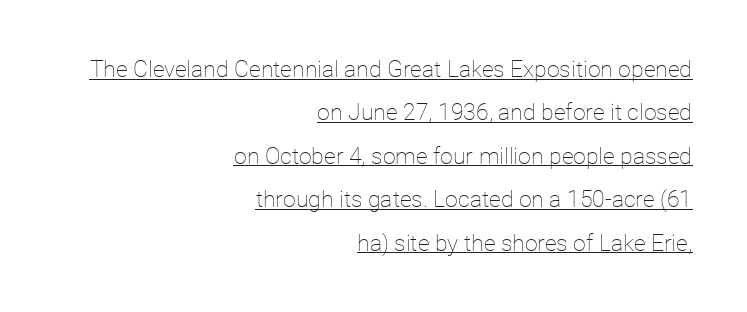
Q: Is the text bold? A: No.
Q: Is the text italic (slanted)? A: No, it is upright.
Q: Is the text underlined? A: Yes.
Q: How is the paragraph aligned? A: Right-aligned.
Q: Is the spacing between letters normal or unusually wide? A: Normal.
